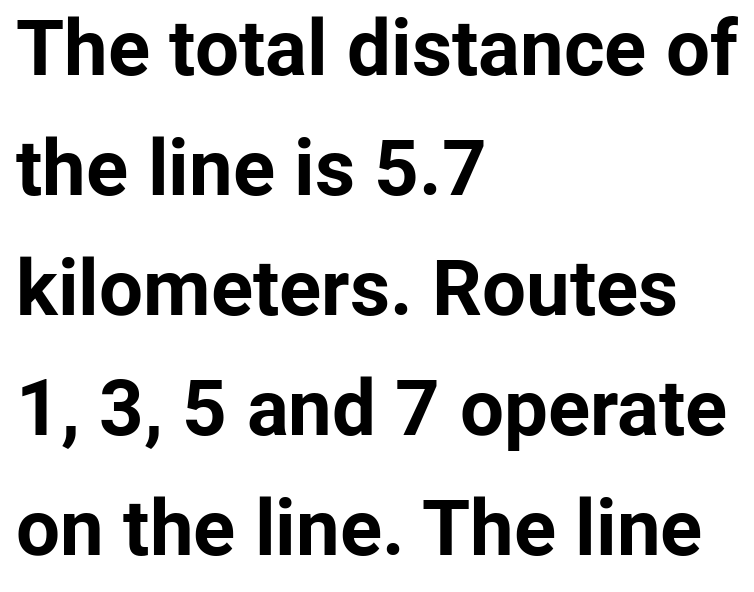
The image shows 78 px bold sans-serif type, upright; set left-aligned, normal line spacing (1.54x), normal letter spacing, not underlined; low stroke contrast and a medium x-height.
